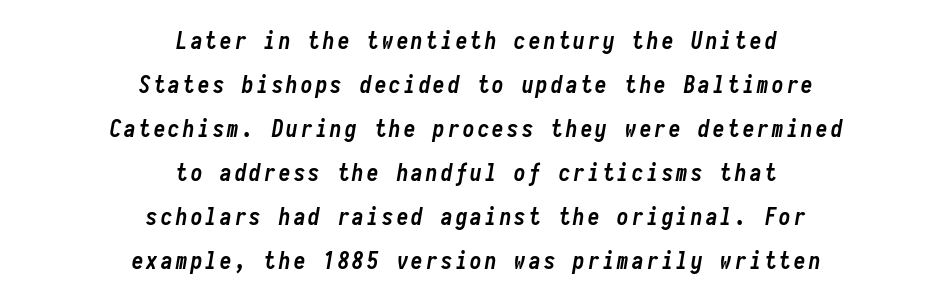
{"italic": "yes", "lean": "right", "slant_degrees": 10, "bold": "yes", "underline": "no", "align": "center", "line_spacing": "loose", "line_spacing_ratio": 1.91, "glyph_px": 23}
